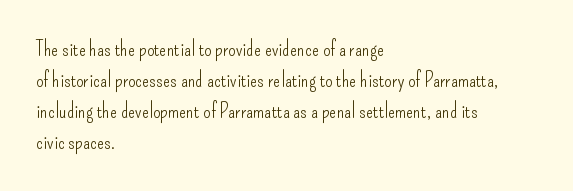
If you drew a line through each stem, it would be perfectly vertical. Leftover space on each line is placed entirely after the last word. The vertical gap from one line to the next is medium. The specimen omits any rule beneath the text block's lines.
